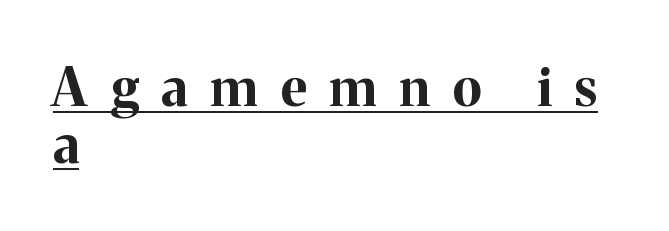
{"serif": "yes", "italic": "no", "bold": "yes", "weight": "bold", "width": "normal", "stroke_contrast": "medium", "x_height": "medium", "monospaced": "no", "underline": "yes", "align": "left", "line_spacing": "tight", "line_spacing_ratio": 1.07, "letter_spacing": "wide", "letter_spacing_em": 0.44, "glyph_px": 53}
